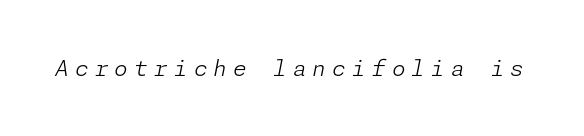
The image shows 22 px text type, italic (leaning right); set unusually wide letter spacing (+0.28 em), not underlined.
